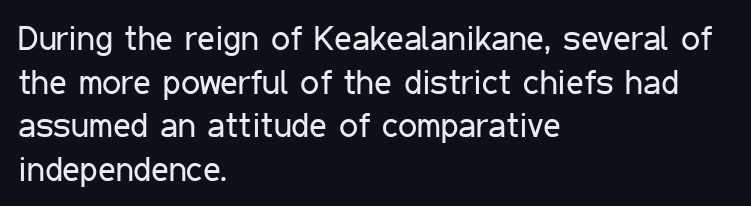
{"serif": "no", "italic": "no", "bold": "no", "weight": "regular", "width": "condensed", "stroke_contrast": "low", "x_height": "medium", "monospaced": "no", "underline": "no", "align": "left", "line_spacing": "normal", "line_spacing_ratio": 1.28, "letter_spacing": "normal", "letter_spacing_em": 0.0, "glyph_px": 34}
